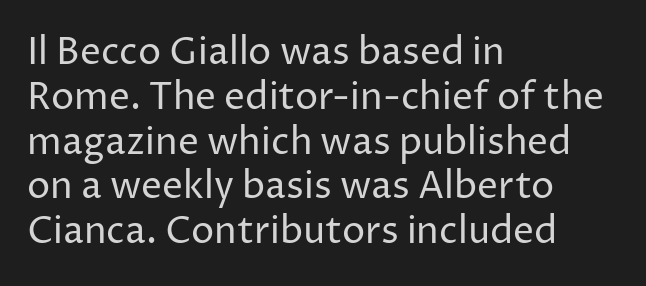
Q: Is the text bold? A: No.
Q: Is the text italic (slanted)? A: No, it is upright.
Q: Is the typeface a serif or a sans-serif typeface? A: Sans-serif.
Q: Is the text underlined? A: No.
Q: How is the paragraph aligned? A: Left-aligned.
Q: Is the spacing between letters normal or unusually wide? A: Normal.
Q: Width (condensed, normal, or wide)? A: Normal.
Q: Stroke contrast? A: Low.
Q: x-height? A: Medium.
Q: Monospaced? A: No.
